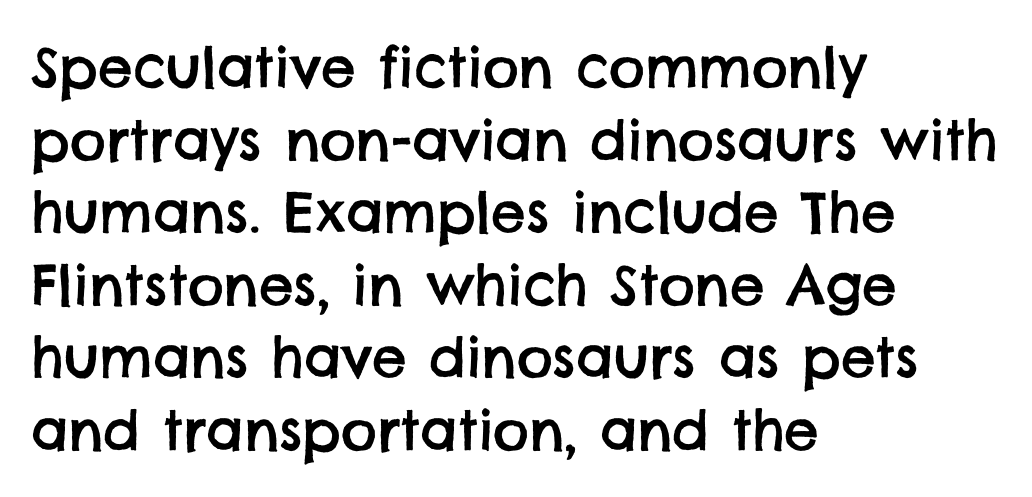
{"serif": "no", "width": "normal", "stroke_contrast": "low", "x_height": "large", "monospaced": "no", "underline": "no", "align": "left", "line_spacing": "normal", "line_spacing_ratio": 1.32, "letter_spacing": "normal", "letter_spacing_em": 0.0, "glyph_px": 55}
